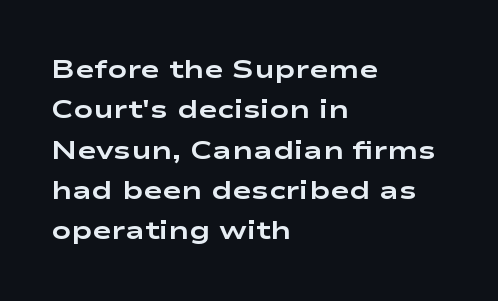
{"italic": "no", "bold": "yes", "underline": "no", "align": "left", "line_spacing": "normal", "line_spacing_ratio": 1.55, "letter_spacing": "normal", "letter_spacing_em": 0.0, "glyph_px": 26}
